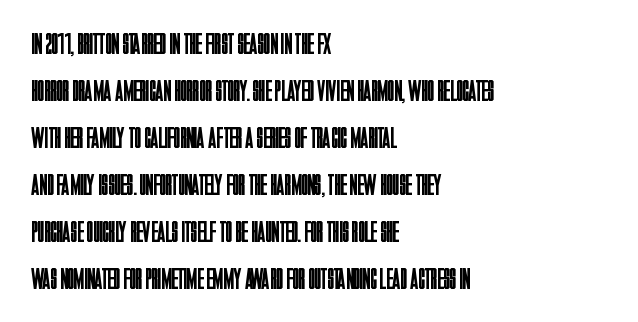
{"serif": "no", "italic": "no", "bold": "no", "weight": "regular", "width": "condensed", "stroke_contrast": "low", "x_height": "large", "monospaced": "no", "underline": "no", "align": "left", "line_spacing": "normal", "line_spacing_ratio": 1.57, "letter_spacing": "normal", "letter_spacing_em": 0.0, "glyph_px": 30}
